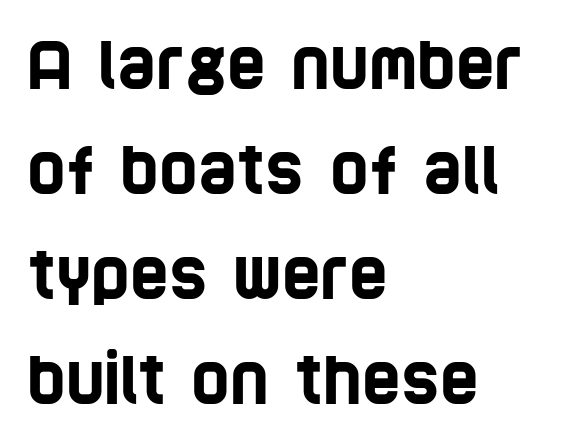
Q: Is the typeface a serif or a sans-serif typeface? A: Sans-serif.
Q: Is the text underlined? A: No.
Q: How is the paragraph aligned? A: Left-aligned.
Q: Is the spacing between letters normal or unusually wide? A: Normal.
Q: Is the spacing between lines tight, normal or loose? A: Normal.
Q: Width (condensed, normal, or wide)? A: Condensed.
Q: Stroke contrast? A: Low.
Q: x-height? A: Large.
Q: Monospaced? A: No.
